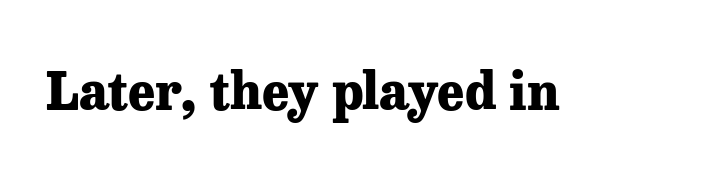
Q: Is the text bold? A: Yes.
Q: Is the text italic (slanted)? A: No, it is upright.
Q: Is the typeface a serif or a sans-serif typeface? A: Serif.
Q: Is the text underlined? A: No.
Q: Is the spacing between letters normal or unusually wide? A: Normal.
Q: Width (condensed, normal, or wide)? A: Normal.
Q: Stroke contrast? A: Low.
Q: x-height? A: Medium.
Q: Monospaced? A: No.
